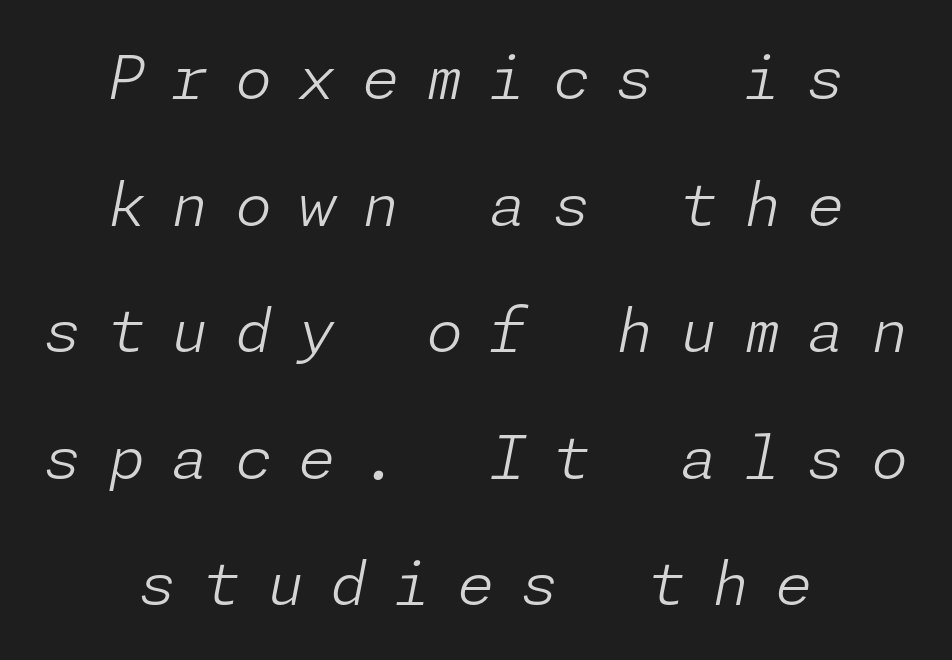
The image shows 60 px light type, italic (leaning right); set centered, loose line spacing (2.11x), unusually wide letter spacing (+0.44 em), not underlined; low stroke contrast and a medium x-height.
